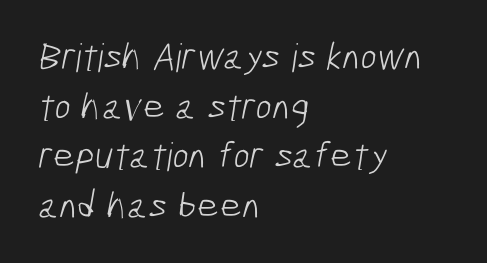
The image shows 39 px light, condensed sans-serif type; set left-aligned, normal line spacing (1.27x), normal letter spacing, not underlined; low stroke contrast and a medium x-height.
